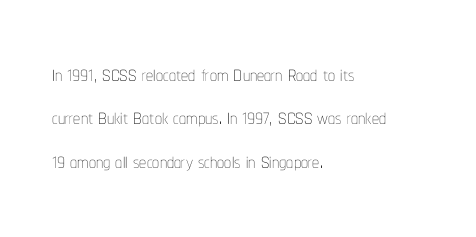
Q: Is the text bold? A: No.
Q: Is the text italic (slanted)? A: No, it is upright.
Q: Is the text underlined? A: No.
Q: How is the paragraph aligned? A: Left-aligned.
Q: Is the spacing between letters normal or unusually wide? A: Normal.
Q: Is the spacing between lines tight, normal or loose? A: Normal.
Q: Width (condensed, normal, or wide)? A: Condensed.
Q: Stroke contrast? A: Low.
Q: x-height? A: Medium.
Q: Monospaced? A: No.
